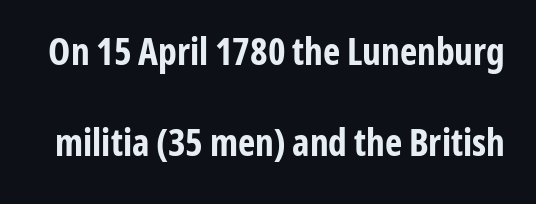
The image shows 37 px bold, condensed sans-serif type, upright; set loose line spacing (2.46x), normal letter spacing, not underlined; low stroke contrast and a medium x-height.
